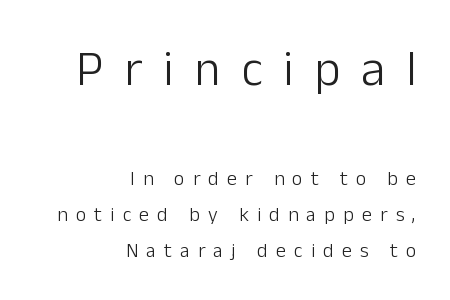
The font's upright variant was chosen for this text. A sans-serif font was chosen for this passage. Substantial extra tracking has been applied to these lines. Leftover space on each line is placed entirely before the opening word.
